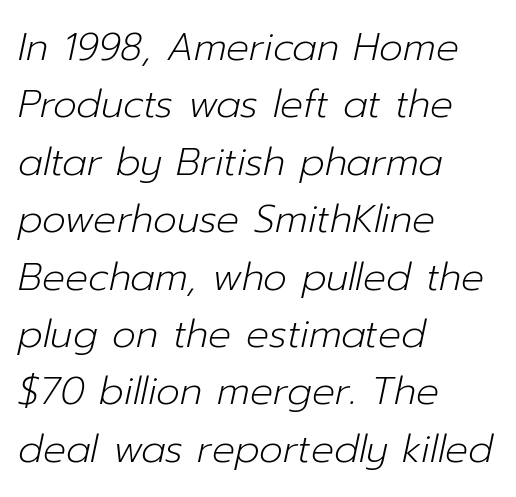
{"italic": "yes", "lean": "right", "slant_degrees": 12, "bold": "no", "weight": "light", "width": "normal", "stroke_contrast": "low", "x_height": "medium", "monospaced": "no", "underline": "no", "align": "left", "line_spacing": "normal", "line_spacing_ratio": 1.51, "letter_spacing": "normal", "letter_spacing_em": 0.0, "glyph_px": 38}
